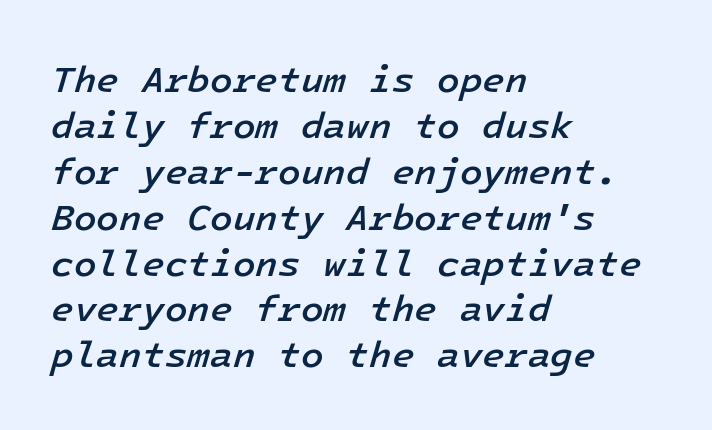
The image shows 37 px semibold type, italic (leaning right); set left-aligned, line spacing 1.24x, normal letter spacing, not underlined; low stroke contrast and a medium x-height.
